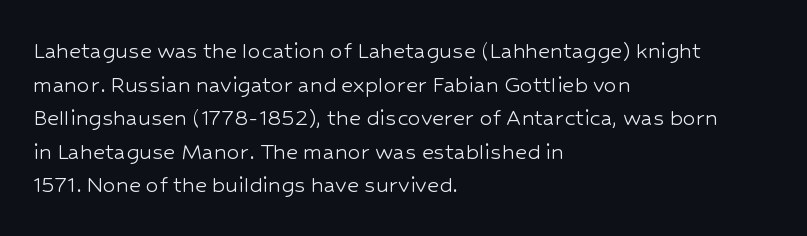
Q: Is the text bold? A: No.
Q: Is the text italic (slanted)? A: No, it is upright.
Q: Is the text underlined? A: No.
Q: How is the paragraph aligned? A: Left-aligned.
Q: Is the spacing between letters normal or unusually wide? A: Normal.
Q: Is the spacing between lines tight, normal or loose? A: Normal.
